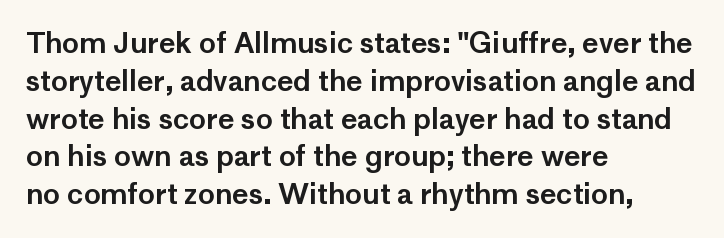
{"serif": "no", "italic": "no", "width": "normal", "stroke_contrast": "low", "x_height": "medium", "monospaced": "no", "underline": "no", "align": "left", "line_spacing": "normal", "line_spacing_ratio": 1.35, "letter_spacing": "normal", "letter_spacing_em": 0.0, "glyph_px": 28}
